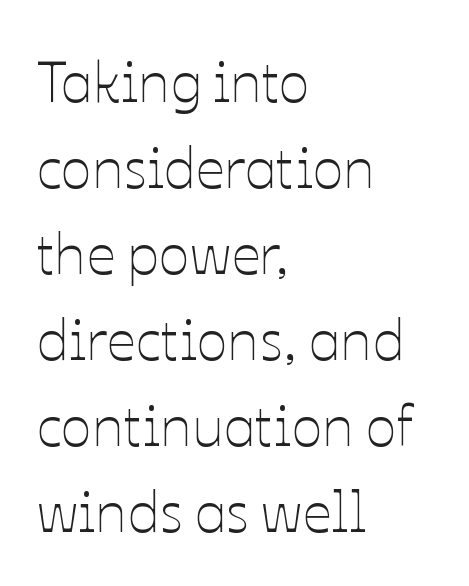
Q: Is the text bold? A: No.
Q: Is the text italic (slanted)? A: No, it is upright.
Q: Is the text underlined? A: No.
Q: How is the paragraph aligned? A: Left-aligned.
Q: Is the spacing between letters normal or unusually wide? A: Normal.
Q: Is the spacing between lines tight, normal or loose? A: Normal.
Q: Width (condensed, normal, or wide)? A: Normal.
Q: Stroke contrast? A: Low.
Q: x-height? A: Medium.
Q: Monospaced? A: No.
